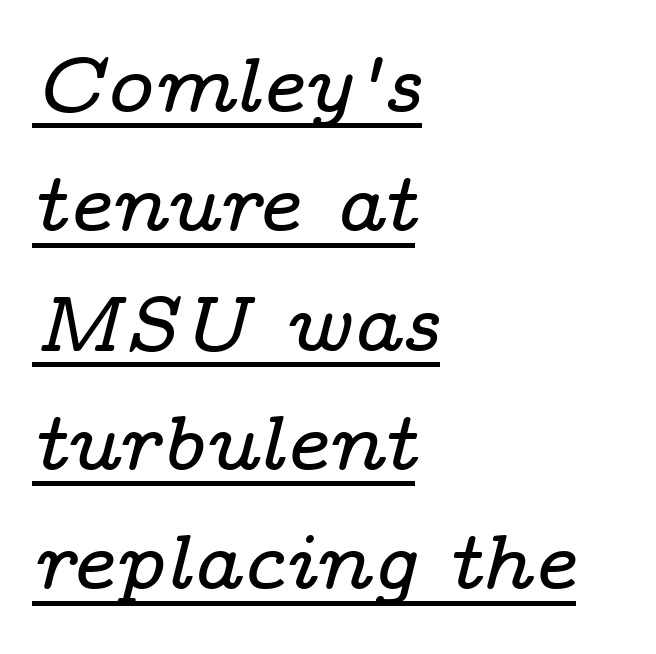
{"serif": "yes", "italic": "yes", "lean": "right", "slant_degrees": 14, "width": "wide", "stroke_contrast": "low", "x_height": "medium", "monospaced": "no", "underline": "yes", "align": "left", "line_spacing": "normal", "line_spacing_ratio": 1.51, "letter_spacing": "normal", "letter_spacing_em": 0.0, "glyph_px": 79}
